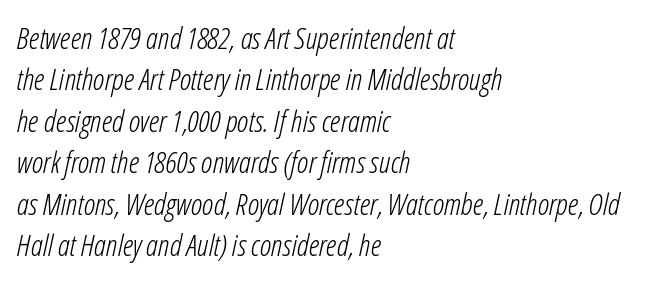
Q: Is the text bold? A: No.
Q: Is the text italic (slanted)? A: Yes, it leans right by about 12 degrees.
Q: Is the text underlined? A: No.
Q: How is the paragraph aligned? A: Left-aligned.
Q: Is the spacing between letters normal or unusually wide? A: Normal.
Q: Is the spacing between lines tight, normal or loose? A: Normal.
Q: Width (condensed, normal, or wide)? A: Condensed.
Q: Stroke contrast? A: Low.
Q: x-height? A: Medium.
Q: Monospaced? A: No.
